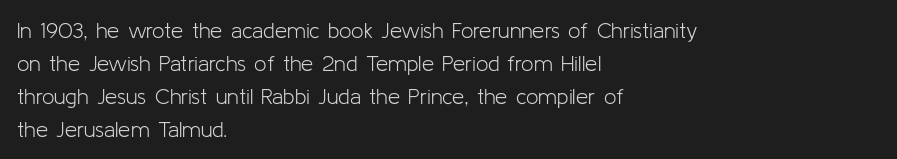
{"italic": "no", "bold": "no", "underline": "no", "align": "left", "line_spacing": "normal", "line_spacing_ratio": 1.5, "letter_spacing": "normal", "letter_spacing_em": 0.0, "glyph_px": 22}
